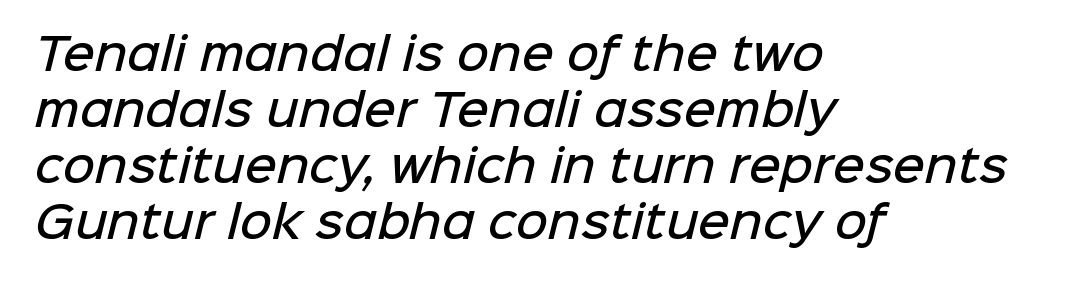
Letterform terminals end flat and unadorned throughout the passage. I'd describe the lettering as semibold — firm but not a full bold. The gap between lines stays unmarked. These lines keep a tight, regular rhythm from letter to letter. Is the block centered? No — it sits flush against the left margin.
